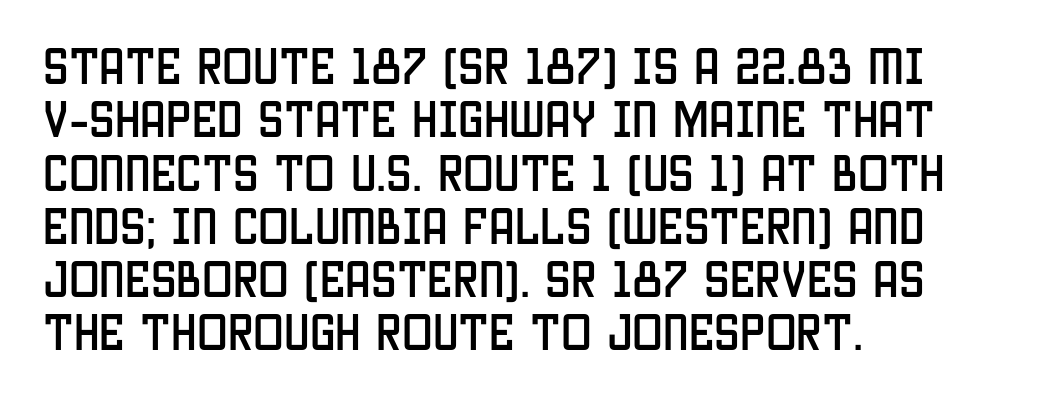
The image shows 41 px condensed sans-serif type, upright; set left-aligned, normal line spacing (1.3x), normal letter spacing, not underlined; low stroke contrast and a large x-height.
